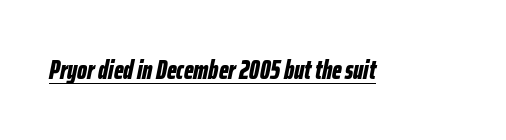
You can see a thin bar hugging the bottom of the glyphs. Students, note that the glyphs here touch the page at normal intervals. I'd describe the lettering as bold — thick and assertive. This sample uses an oblique cut, with every glyph tilted off the vertical.
